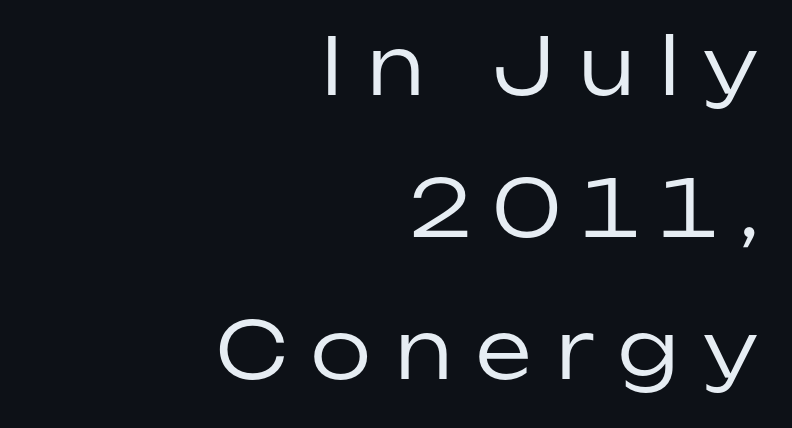
The image shows 79 px regular-weight sans-serif type, upright; set right-aligned, line spacing 1.8x, unusually wide letter spacing (+0.31 em), not underlined; low stroke contrast and a medium x-height.
